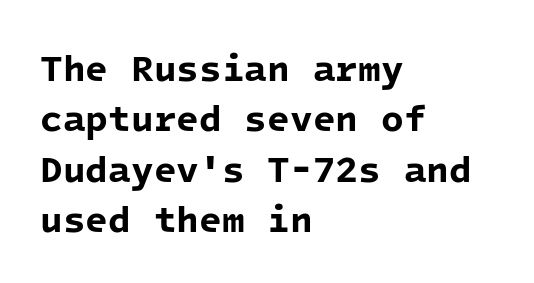
Q: Is the text bold? A: Yes.
Q: Is the typeface a serif or a sans-serif typeface? A: Sans-serif.
Q: Is the text underlined? A: No.
Q: How is the paragraph aligned? A: Left-aligned.
Q: Is the spacing between letters normal or unusually wide? A: Normal.
Q: Is the spacing between lines tight, normal or loose? A: Normal.
Q: Width (condensed, normal, or wide)? A: Normal.
Q: Stroke contrast? A: Low.
Q: x-height? A: Medium.
Q: Monospaced? A: Yes.
